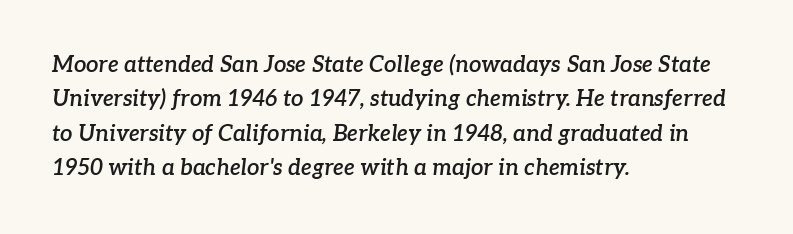
Default kerning and tracking; the words read as compact shapes. Any mark beneath the type? The region is blank. Short and long lines alike share a common starting point at left. The rows are spaced the way most documents space them. Quick note: italic. The letters are semibold — heavier than regular but short of a full bold.
